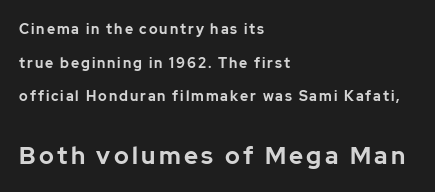
The image shows 24 px bold type, upright; set left-aligned, loose line spacing (2.41x), not underlined; the second (bottom) block is 1.71x larger.
